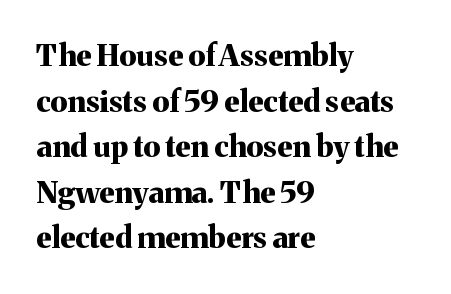
Q: Is the text bold? A: Yes.
Q: Is the text italic (slanted)? A: No, it is upright.
Q: Is the typeface a serif or a sans-serif typeface? A: Serif.
Q: Is the text underlined? A: No.
Q: How is the paragraph aligned? A: Left-aligned.
Q: Is the spacing between letters normal or unusually wide? A: Normal.
Q: Is the spacing between lines tight, normal or loose? A: Normal.
Q: Width (condensed, normal, or wide)? A: Normal.
Q: Stroke contrast? A: Medium.
Q: x-height? A: Medium.
Q: Monospaced? A: No.
